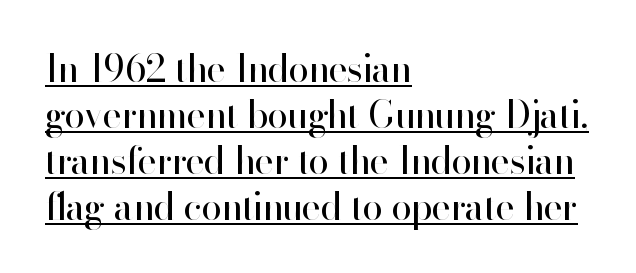
The image shows 37 px regular-weight sans-serif type, upright; set left-aligned, line spacing 1.24x, normal letter spacing, underlined; high stroke contrast and a small x-height.
